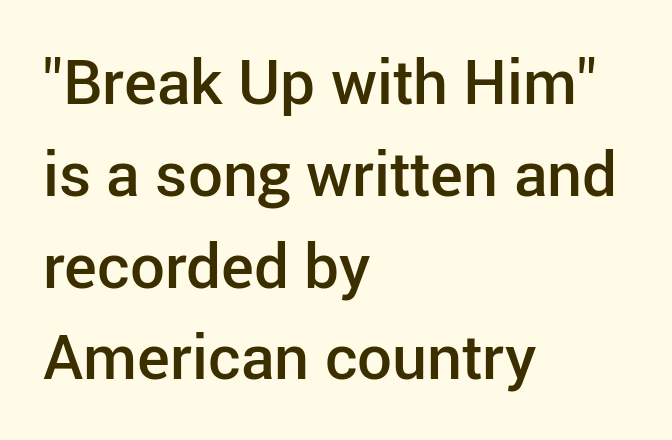
Q: Is the text bold? A: Semi-bold.
Q: Is the text italic (slanted)? A: No, it is upright.
Q: Is the typeface a serif or a sans-serif typeface? A: Sans-serif.
Q: Is the text underlined? A: No.
Q: How is the paragraph aligned? A: Left-aligned.
Q: Is the spacing between letters normal or unusually wide? A: Normal.
Q: Is the spacing between lines tight, normal or loose? A: Normal.
Q: Width (condensed, normal, or wide)? A: Normal.
Q: Stroke contrast? A: Low.
Q: x-height? A: Medium.
Q: Monospaced? A: No.
